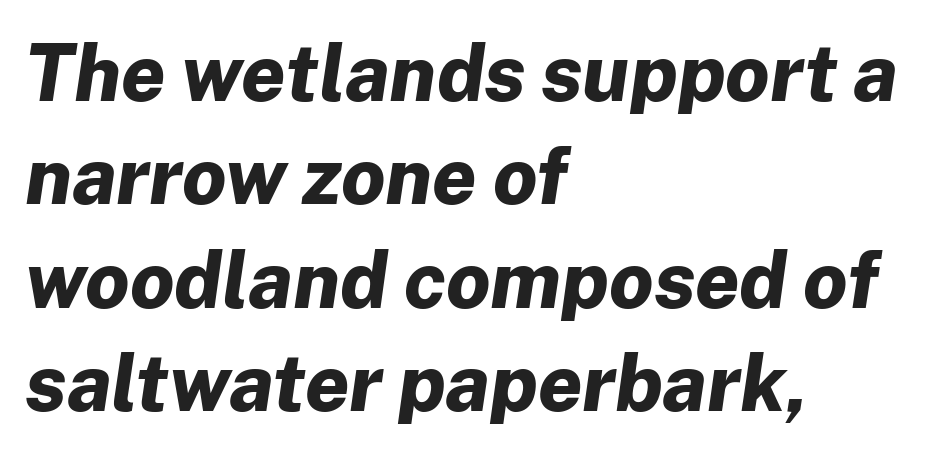
{"italic": "yes", "lean": "right", "slant_degrees": 8, "bold": "yes", "weight": "bold", "width": "normal", "stroke_contrast": "low", "x_height": "medium", "monospaced": "no", "underline": "no", "align": "left", "line_spacing": "normal", "line_spacing_ratio": 1.31, "letter_spacing": "normal", "letter_spacing_em": 0.0, "glyph_px": 79}
